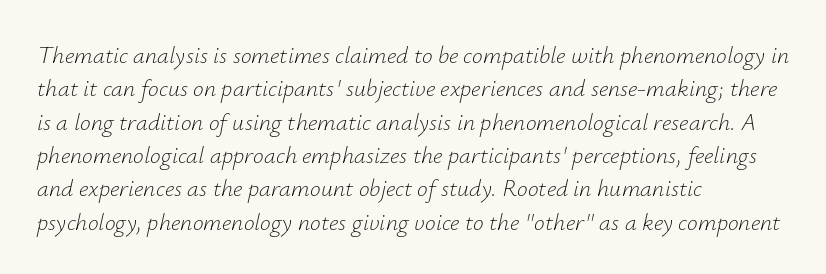
The image shows 24 px text type, italic (leaning right); set left-aligned, normal line spacing (1.39x), normal letter spacing, not underlined.
